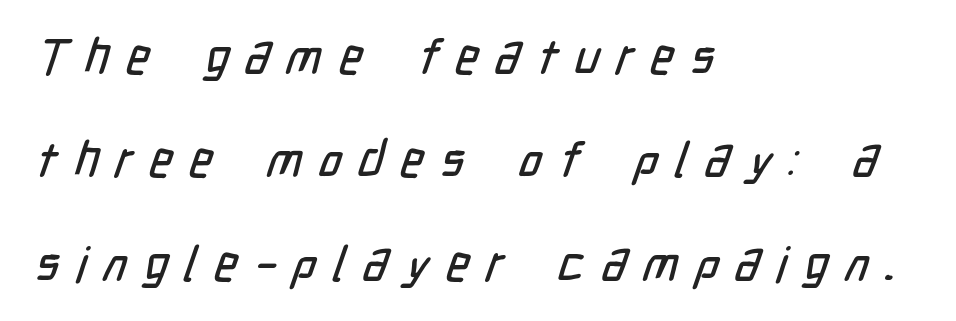
{"serif": "no", "width": "condensed", "stroke_contrast": "low", "x_height": "medium", "monospaced": "no", "underline": "no", "align": "left", "line_spacing": "loose", "line_spacing_ratio": 2.11, "letter_spacing": "wide", "letter_spacing_em": 0.34, "glyph_px": 49}
